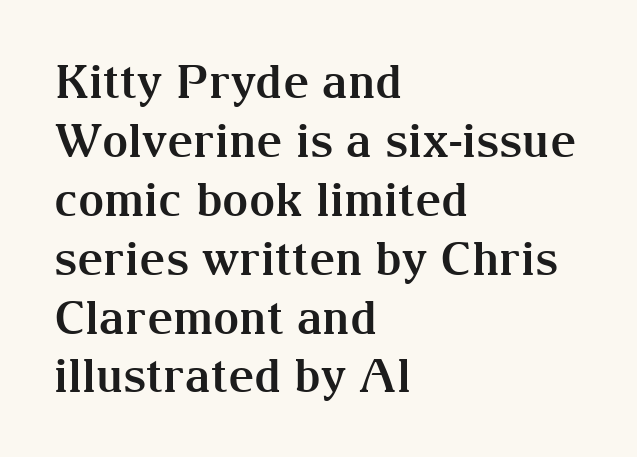
I'd describe the lettering as bold — thick and assertive. Plain, unruled lines of type. Caption: standard tracking, unaltered. In terms of leading, this rendering sits right in the middle. The lettering stays uniformly vertical, giving the passage a roman look.
